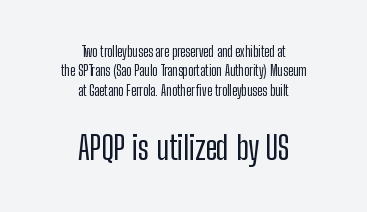
The image shows 33 px condensed sans-serif type, upright; set centered, normal line spacing (1.38x), normal letter spacing, not underlined; the second (bottom) block is 2.36x larger; low stroke contrast and a medium x-height.
